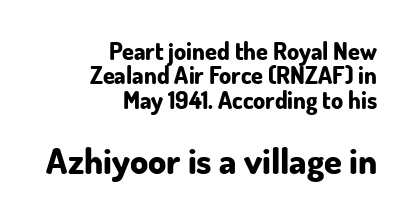
{"serif": "no", "italic": "no", "bold": "yes", "weight": "bold", "width": "normal", "stroke_contrast": "low", "x_height": "small", "monospaced": "no", "underline": "no", "align": "right", "line_spacing": "tight", "line_spacing_ratio": 1.02, "letter_spacing": "normal", "letter_spacing_em": 0.0, "larger_block": "second", "size_ratio": 1.5, "glyph_px": 36}
